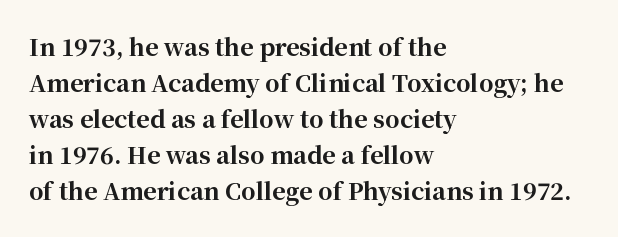
{"italic": "no", "bold": "yes", "underline": "no", "align": "left", "line_spacing": "normal", "line_spacing_ratio": 1.57, "letter_spacing": "normal", "letter_spacing_em": 0.0, "glyph_px": 23}
